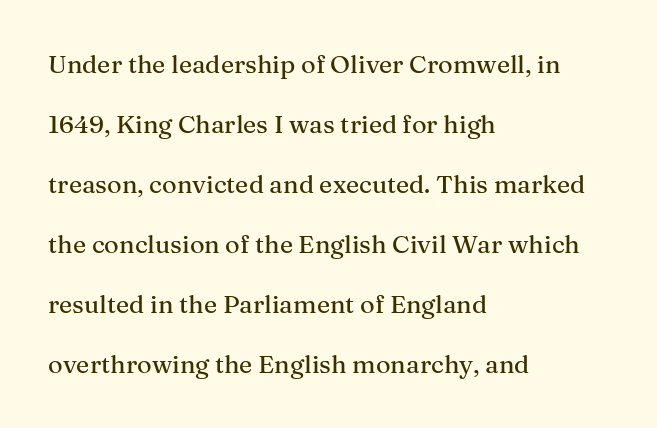
The image shows 25 px text type, upright; set left-aligned, loose line spacing (2.4x), normal letter spacing, not underlined.
